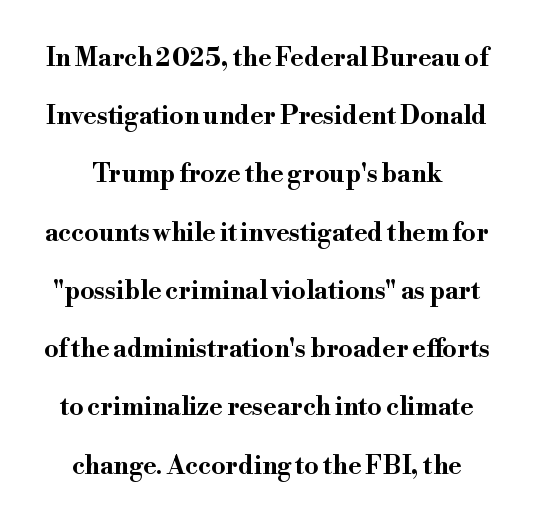
The image shows 25 px bold type, upright; set loose line spacing (2.33x), normal letter spacing, not underlined.
